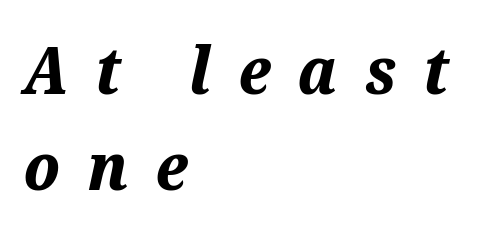
Q: Is the text bold? A: Yes.
Q: Is the text italic (slanted)? A: Yes, it leans right by about 12 degrees.
Q: Is the text underlined? A: No.
Q: How is the paragraph aligned? A: Left-aligned.
Q: Is the spacing between letters normal or unusually wide? A: Unusually wide.
Q: Is the spacing between lines tight, normal or loose? A: Normal.
Q: Width (condensed, normal, or wide)? A: Normal.
Q: Stroke contrast? A: Medium.
Q: x-height? A: Medium.
Q: Monospaced? A: No.
